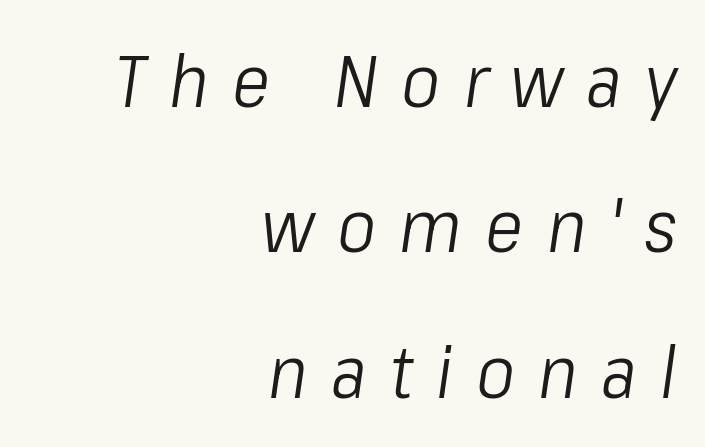
Students, observe: this is what heavily led, spacious text looks like. It's the slanting kind of type. The space beneath each line is pristine and unruled. A quiet, ordinary-to-light weight characterises the typeface. The tracking reads as deliberately expanded to a designer's eye.
